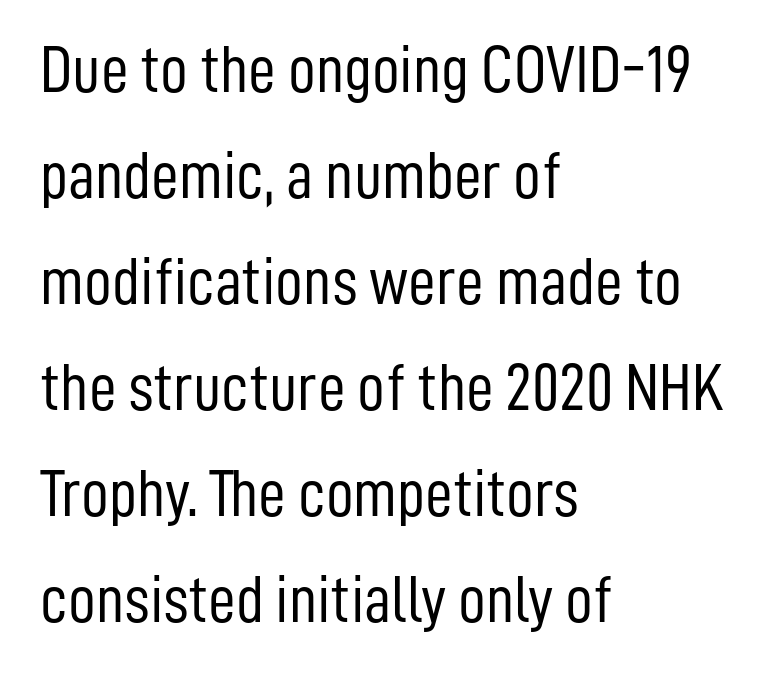
Is the letter spacing exaggerated? No — it looks like the ordinary default. Each row of text sits above clean, open space. No feet cap the strokes, marking this as sans-serif type. Every stem runs plumb, perpendicular to the baseline. The designer left line spacing at the default. Horizontally, the lines are justified to the leading edge only.
